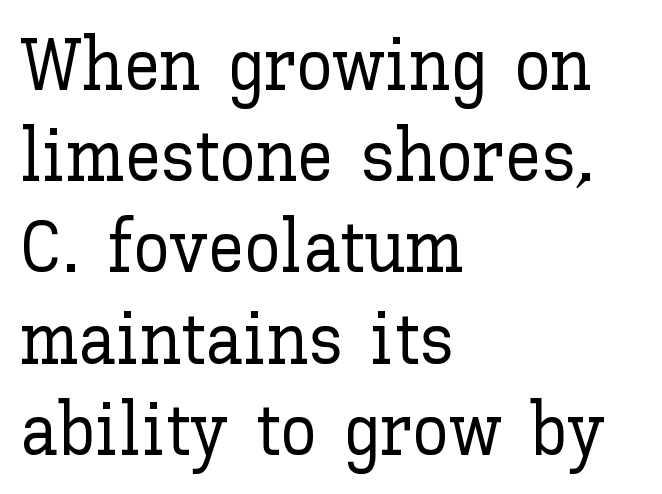
Q: Is the text italic (slanted)? A: No, it is upright.
Q: Is the text underlined? A: No.
Q: How is the paragraph aligned? A: Left-aligned.
Q: Is the spacing between letters normal or unusually wide? A: Normal.
Q: Is the spacing between lines tight, normal or loose? A: Normal.
Q: Width (condensed, normal, or wide)? A: Normal.
Q: Stroke contrast? A: Low.
Q: x-height? A: Medium.
Q: Monospaced? A: No.
